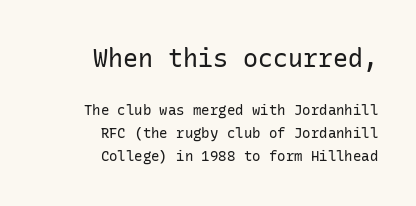
Q: Is the text bold? A: No.
Q: Is the text italic (slanted)? A: No, it is upright.
Q: Is the text underlined? A: No.
Q: How is the paragraph aligned? A: Right-aligned.
Q: Is the spacing between letters normal or unusually wide? A: Normal.
Q: Is the spacing between lines tight, normal or loose? A: Normal.
Q: Which block of text is set in a larger size, the first (top) or the second (bottom)? A: The first (top) one.
